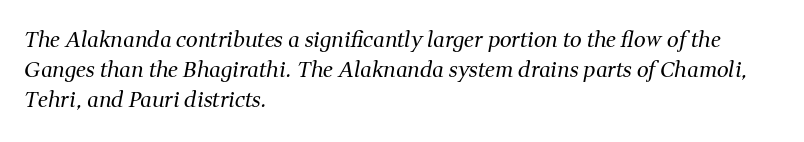
The image shows 21 px text type, italic (leaning right); set left-aligned, normal line spacing (1.44x), normal letter spacing, not underlined.
